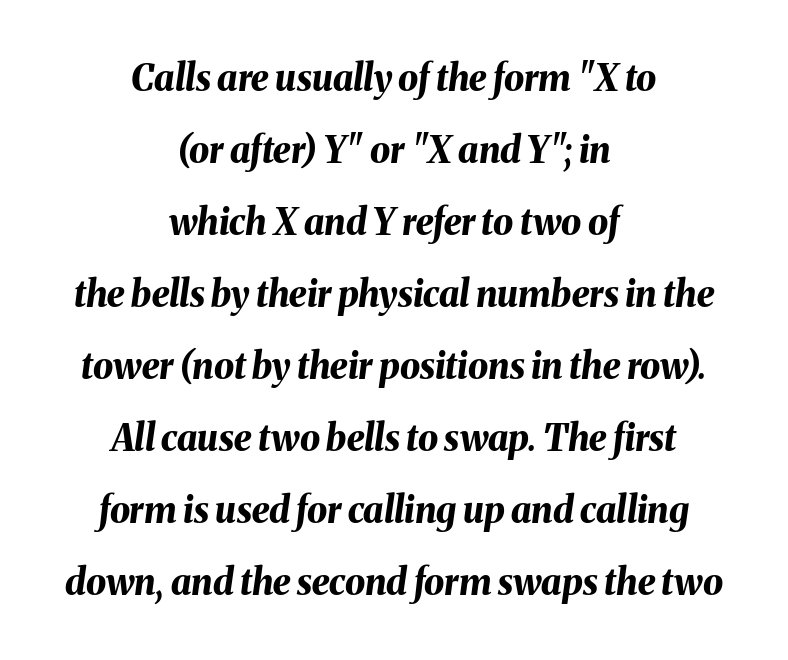
Q: Is the text bold? A: Yes.
Q: Is the text italic (slanted)? A: Yes, it leans right by about 8 degrees.
Q: Is the text underlined? A: No.
Q: How is the paragraph aligned? A: Centered.
Q: Is the spacing between letters normal or unusually wide? A: Normal.
Q: Is the spacing between lines tight, normal or loose? A: Loose.
Q: Width (condensed, normal, or wide)? A: Normal.
Q: Stroke contrast? A: Medium.
Q: x-height? A: Medium.
Q: Monospaced? A: No.
